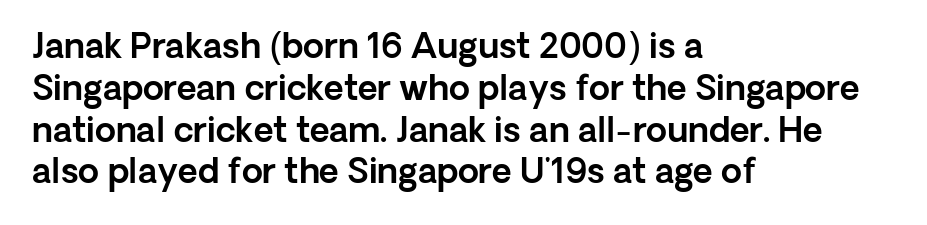
{"serif": "no", "italic": "no", "width": "normal", "x_height": "medium", "monospaced": "no", "underline": "no", "align": "left", "line_spacing_ratio": 1.23, "letter_spacing": "normal", "letter_spacing_em": 0.0, "glyph_px": 34}
